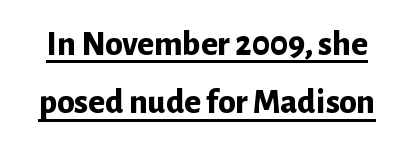
Q: Is the text bold? A: Yes.
Q: Is the text italic (slanted)? A: No, it is upright.
Q: Is the typeface a serif or a sans-serif typeface? A: Sans-serif.
Q: Is the text underlined? A: Yes.
Q: Is the spacing between letters normal or unusually wide? A: Normal.
Q: Is the spacing between lines tight, normal or loose? A: Normal.
Q: Width (condensed, normal, or wide)? A: Normal.
Q: Stroke contrast? A: Low.
Q: x-height? A: Medium.
Q: Monospaced? A: No.
